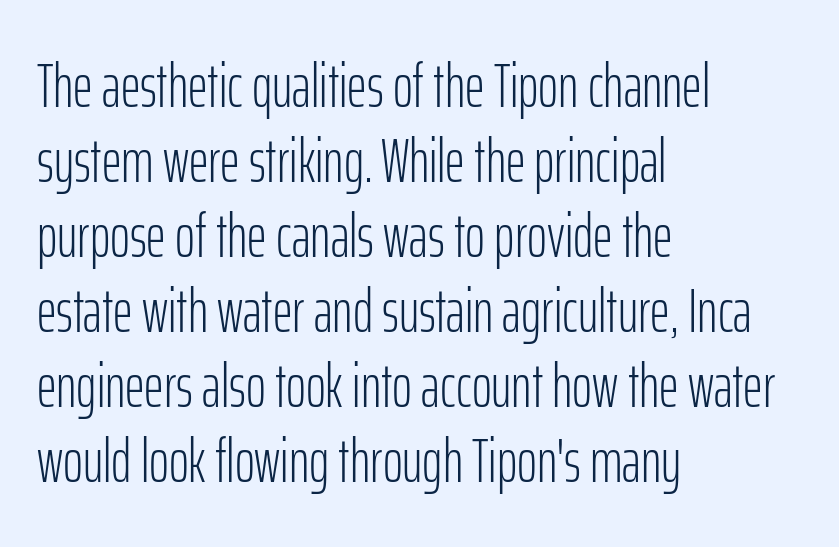
{"serif": "no", "italic": "no", "bold": "no", "weight": "light", "width": "condensed", "stroke_contrast": "low", "x_height": "medium", "monospaced": "no", "underline": "no", "align": "left", "line_spacing_ratio": 1.23, "letter_spacing": "normal", "letter_spacing_em": 0.0, "glyph_px": 61}
